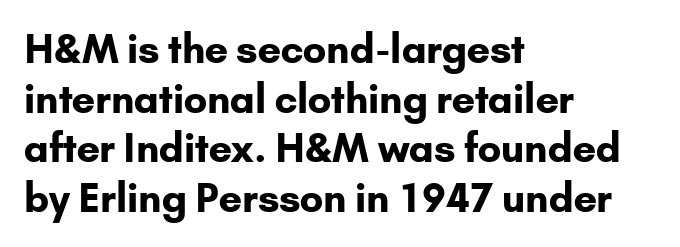
Q: Is the text bold? A: Yes.
Q: Is the text italic (slanted)? A: No, it is upright.
Q: Is the typeface a serif or a sans-serif typeface? A: Sans-serif.
Q: Is the text underlined? A: No.
Q: How is the paragraph aligned? A: Left-aligned.
Q: Is the spacing between letters normal or unusually wide? A: Normal.
Q: Is the spacing between lines tight, normal or loose? A: Normal.
Q: Width (condensed, normal, or wide)? A: Normal.
Q: Stroke contrast? A: Low.
Q: x-height? A: Small.
Q: Monospaced? A: No.
